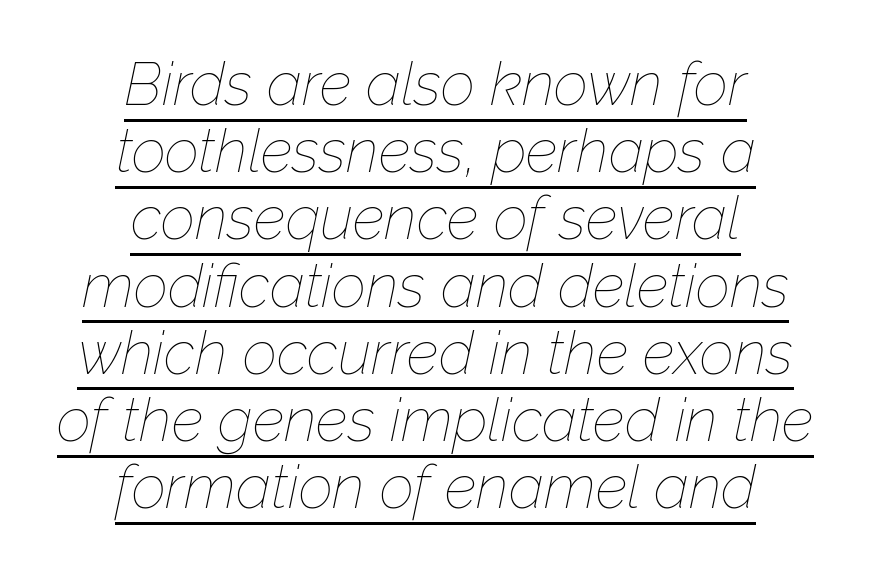
The image shows 60 px thin type, italic (leaning right); set centered, tight line spacing (1.12x), normal letter spacing, underlined; low stroke contrast and a medium x-height.
